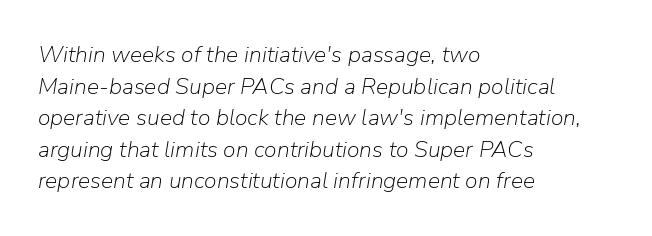
Q: Is the text bold? A: No.
Q: Is the text italic (slanted)? A: Yes, it leans right by about 9 degrees.
Q: Is the text underlined? A: No.
Q: How is the paragraph aligned? A: Left-aligned.
Q: Is the spacing between letters normal or unusually wide? A: Normal.
Q: Is the spacing between lines tight, normal or loose? A: Normal.
